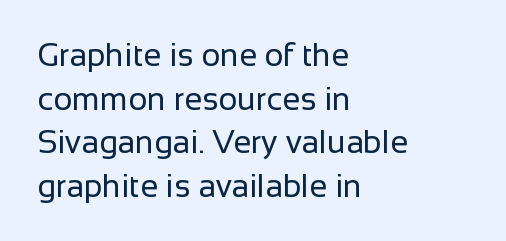
Q: Is the text bold? A: No.
Q: Is the text italic (slanted)? A: No, it is upright.
Q: Is the typeface a serif or a sans-serif typeface? A: Sans-serif.
Q: Is the text underlined? A: No.
Q: How is the paragraph aligned? A: Left-aligned.
Q: Is the spacing between letters normal or unusually wide? A: Normal.
Q: Is the spacing between lines tight, normal or loose? A: Normal.
Q: Width (condensed, normal, or wide)? A: Normal.
Q: Stroke contrast? A: Low.
Q: x-height? A: Medium.
Q: Monospaced? A: No.
